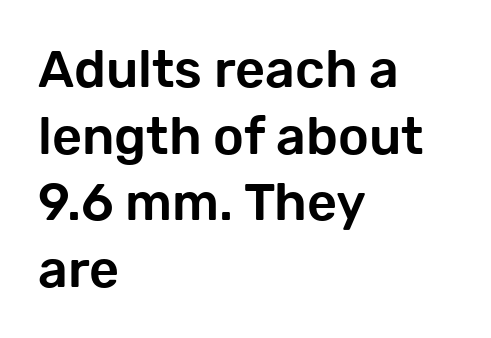
Looks like regular typesetting: each glyph gets only the width it needs. Stroke terminals: plain, sans-serif. The letters stand upright; this is a roman face. Students, observe: this is what conventionally led text looks like. Quick note: underline off. Tracking value appears to be zero — textbook default spacing.
